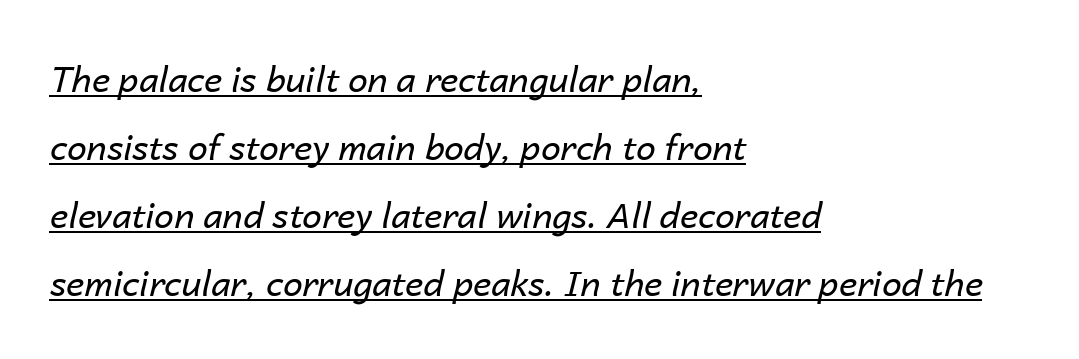
The image shows 35 px regular-weight type, italic (leaning right); set left-aligned, loose line spacing (1.94x), normal letter spacing, underlined; low stroke contrast and a medium x-height.
